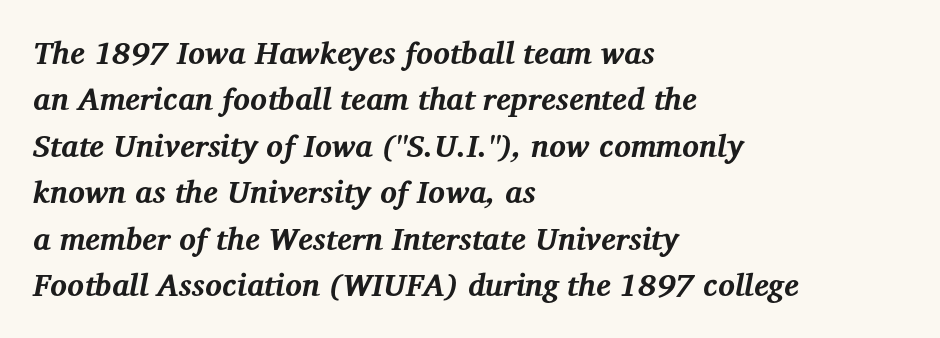
Is this a sans? No — the strokes have serifs. Typographic density is high because the face is bold. The letters advance in unequal steps, a hallmark of proportional type. You can tell it's italic because the verticals aren't actually vertical.
